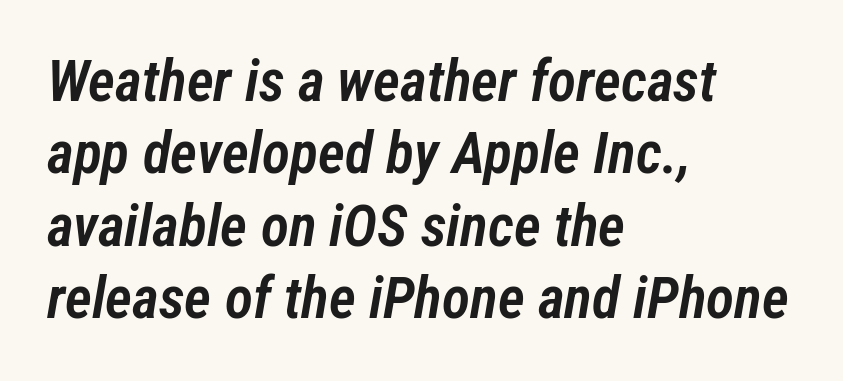
{"italic": "yes", "lean": "right", "slant_degrees": 12, "bold": "semi", "weight": "semibold", "width": "condensed", "stroke_contrast": "low", "x_height": "medium", "monospaced": "no", "underline": "no", "align": "left", "line_spacing": "normal", "line_spacing_ratio": 1.25, "letter_spacing": "normal", "letter_spacing_em": 0.0, "glyph_px": 58}
